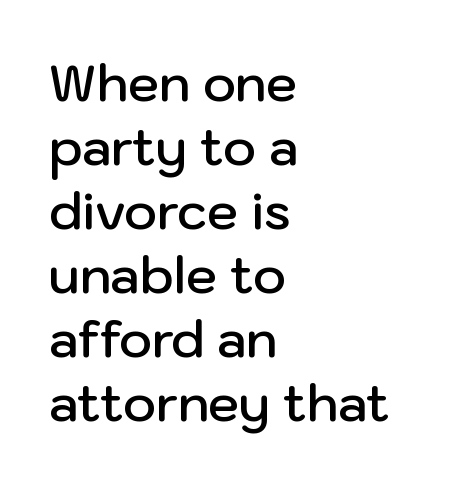
{"serif": "no", "italic": "no", "bold": "semi", "weight": "semibold", "width": "normal", "stroke_contrast": "low", "x_height": "medium", "monospaced": "no", "underline": "no", "align": "left", "line_spacing": "normal", "line_spacing_ratio": 1.28, "letter_spacing": "normal", "letter_spacing_em": 0.0, "glyph_px": 50}
